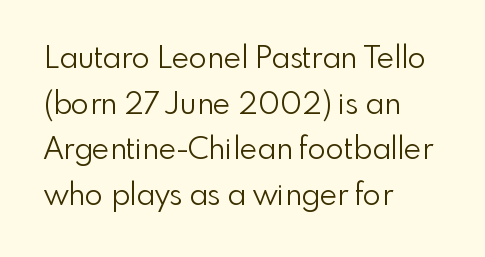
A light-to-regular cut is what we see here. Is the letter spacing exaggerated? No — it looks like the ordinary default. No word sits above an underline. A student would call this left alignment; a typographer would say flush left, rag right.
